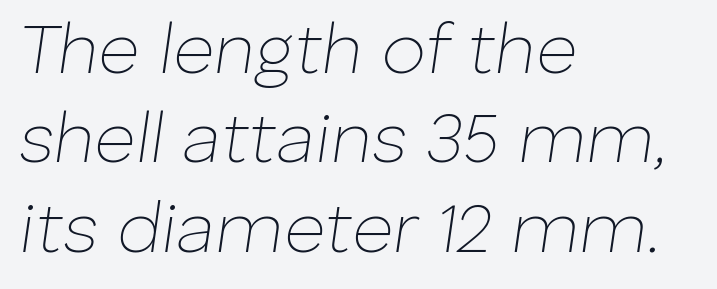
Q: Is the text bold? A: No.
Q: Is the text italic (slanted)? A: Yes, it leans right by about 8 degrees.
Q: Is the text underlined? A: No.
Q: How is the paragraph aligned? A: Left-aligned.
Q: Is the spacing between letters normal or unusually wide? A: Normal.
Q: Is the spacing between lines tight, normal or loose? A: Normal.
Q: Width (condensed, normal, or wide)? A: Normal.
Q: Stroke contrast? A: Low.
Q: x-height? A: Medium.
Q: Monospaced? A: No.
